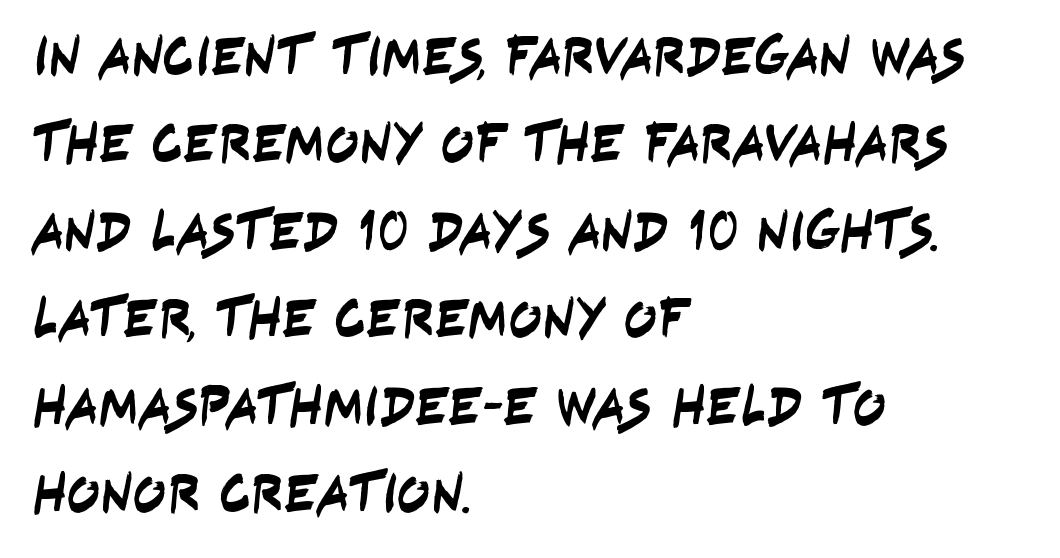
The image shows 55 px condensed sans-serif type; set left-aligned, normal line spacing (1.59x), normal letter spacing, not underlined; low stroke contrast and a large x-height.
